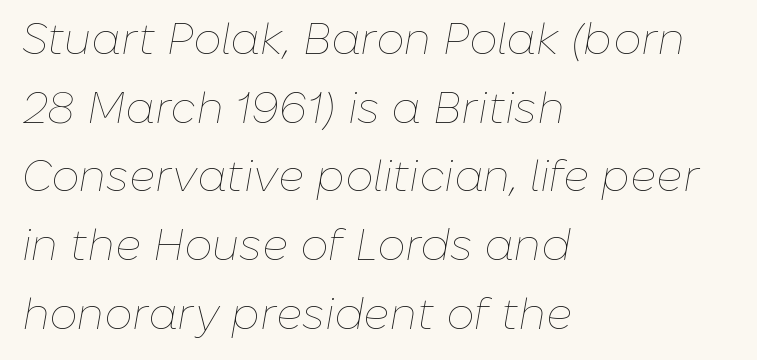
Where is the straight margin? On the left. The lettering tilts uniformly, giving the passage an italic look. Compared with typical body copy, the letter spacing here is the same. Stroke thickness stays within the range of a standard reading face or lighter. Reading down the column, the eye jumps a familiar distance to each next line.
